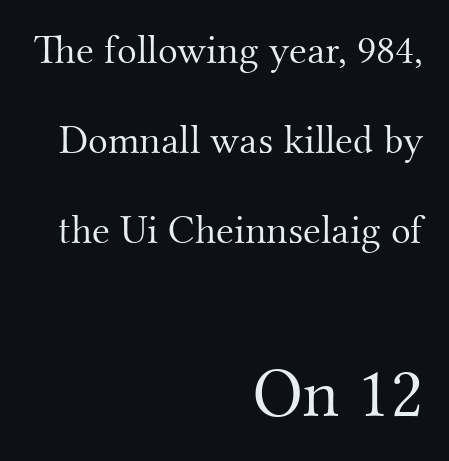
The image shows 71 px light serif type, upright; set right-aligned, loose line spacing (2.19x), normal letter spacing, not underlined; the second (bottom) block is 1.73x larger; medium stroke contrast and a small x-height.
